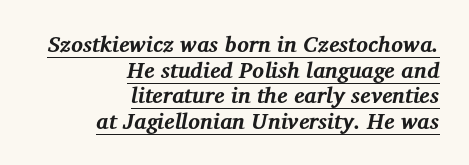
{"italic": "yes", "lean": "right", "slant_degrees": 12, "bold": "yes", "underline": "yes", "align": "right", "line_spacing_ratio": 1.16, "letter_spacing": "normal", "letter_spacing_em": 0.0, "glyph_px": 22}
